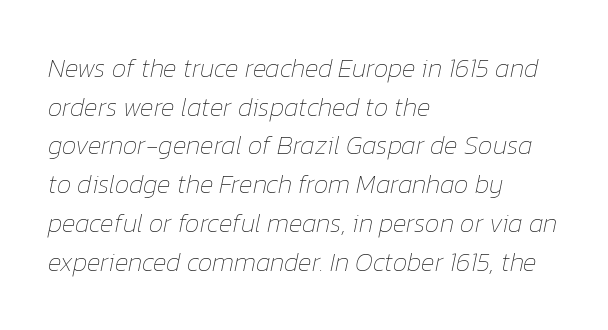
The image shows 26 px text type, italic (leaning right); set left-aligned, normal line spacing (1.49x), normal letter spacing, not underlined.
